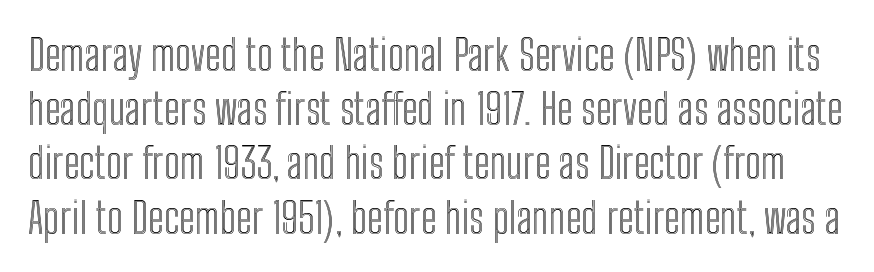
The image shows 43 px condensed type, upright; set normal line spacing (1.26x), normal letter spacing, not underlined; a medium x-height.
